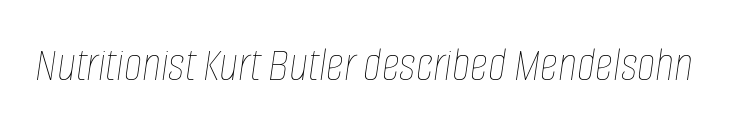
The image shows 50 px thin, condensed type, italic (leaning right); set normal letter spacing, not underlined; low stroke contrast and a large x-height.
